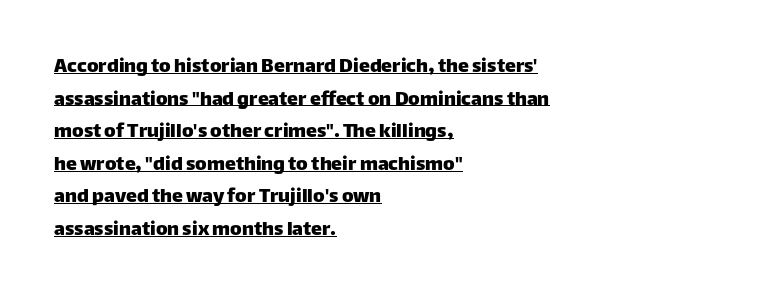
The image shows 22 px text type, upright; set left-aligned, normal line spacing (1.48x), normal letter spacing, underlined.
